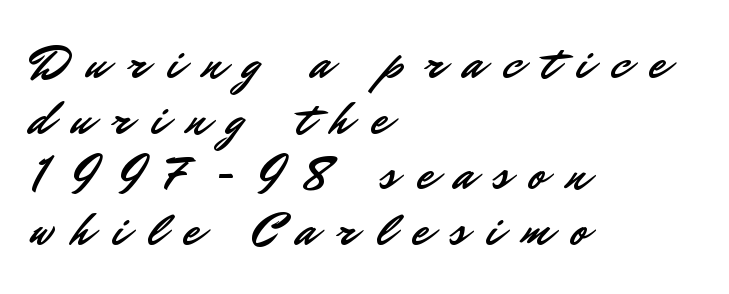
The image shows 48 px sans-serif type; set left-aligned, line spacing 1.16x, unusually wide letter spacing (+0.42 em), not underlined; low stroke contrast and a small x-height.
